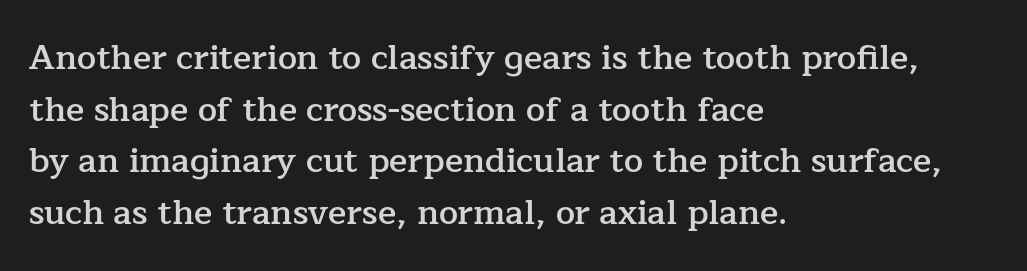
The image shows 34 px semibold serif type, upright; set left-aligned, normal line spacing (1.52x), normal letter spacing, not underlined; low stroke contrast and a medium x-height.
